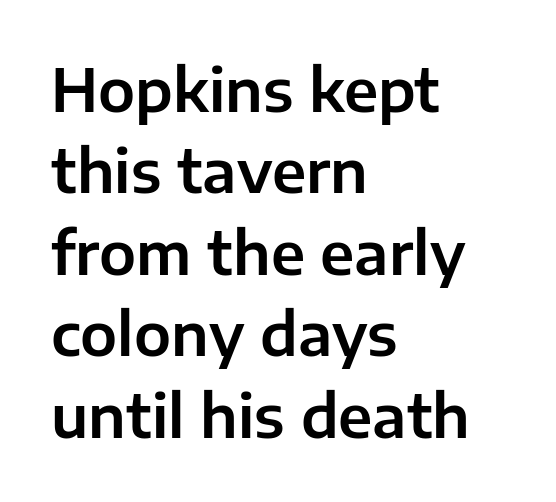
{"serif": "no", "italic": "no", "width": "normal", "stroke_contrast": "low", "x_height": "medium", "monospaced": "no", "underline": "no", "align": "left", "line_spacing": "normal", "line_spacing_ratio": 1.38, "letter_spacing": "normal", "letter_spacing_em": 0.0, "glyph_px": 59}
